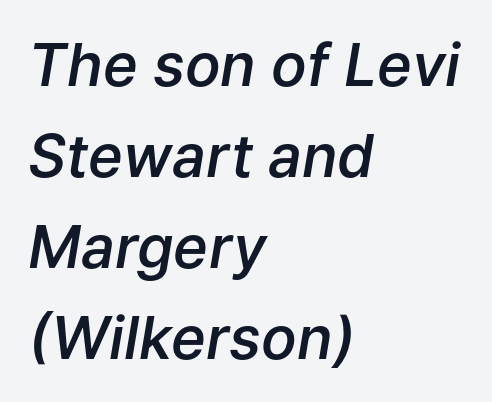
Q: Is the text bold? A: Semi-bold.
Q: Is the text italic (slanted)? A: Yes, it leans right by about 9 degrees.
Q: Is the text underlined? A: No.
Q: How is the paragraph aligned? A: Left-aligned.
Q: Is the spacing between letters normal or unusually wide? A: Normal.
Q: Is the spacing between lines tight, normal or loose? A: Normal.
Q: Width (condensed, normal, or wide)? A: Normal.
Q: Stroke contrast? A: Low.
Q: x-height? A: Medium.
Q: Monospaced? A: No.
